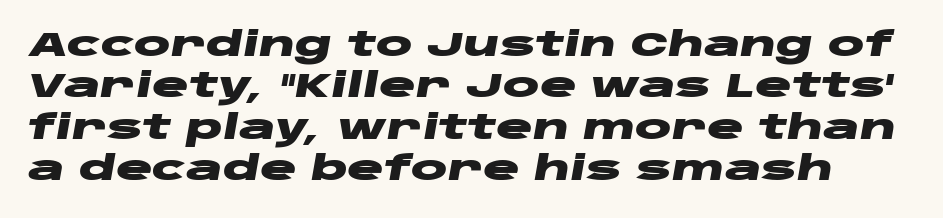
Q: Is the text bold? A: Yes.
Q: Is the text italic (slanted)? A: Yes, it leans right by about 10 degrees.
Q: Is the text underlined? A: No.
Q: Is the spacing between letters normal or unusually wide? A: Normal.
Q: Width (condensed, normal, or wide)? A: Wide.
Q: Stroke contrast? A: Low.
Q: x-height? A: Large.
Q: Monospaced? A: No.
